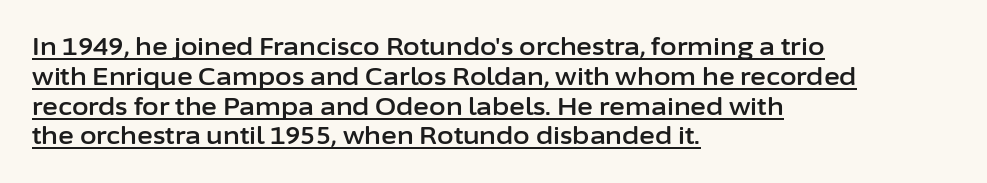
{"italic": "no", "underline": "yes", "align": "left", "line_spacing_ratio": 1.24, "letter_spacing": "normal", "letter_spacing_em": 0.0, "glyph_px": 24}
